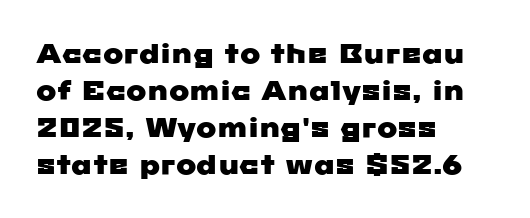
{"underline": "no", "align": "left", "line_spacing": "normal", "line_spacing_ratio": 1.37, "letter_spacing": "normal", "letter_spacing_em": 0.0, "glyph_px": 27}
